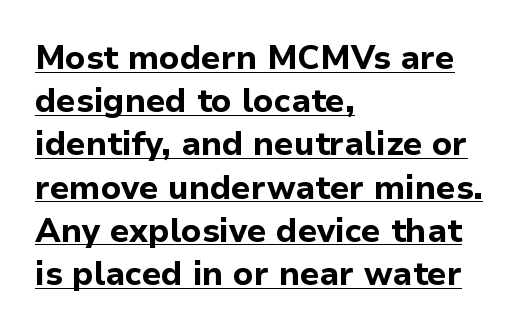
Q: Is the text bold? A: Yes.
Q: Is the text italic (slanted)? A: No, it is upright.
Q: Is the typeface a serif or a sans-serif typeface? A: Sans-serif.
Q: Is the text underlined? A: Yes.
Q: How is the paragraph aligned? A: Left-aligned.
Q: Is the spacing between letters normal or unusually wide? A: Normal.
Q: Is the spacing between lines tight, normal or loose? A: Normal.
Q: Width (condensed, normal, or wide)? A: Normal.
Q: Stroke contrast? A: Low.
Q: x-height? A: Medium.
Q: Monospaced? A: No.
